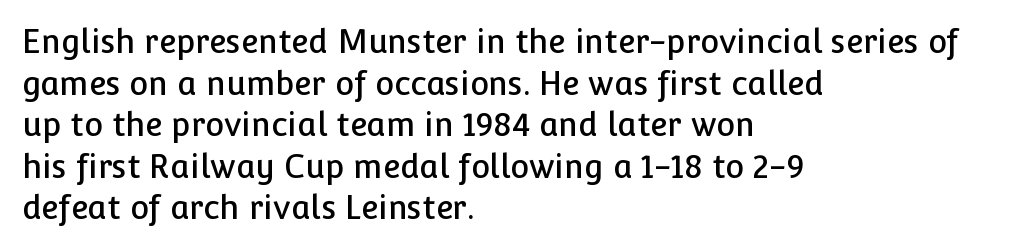
The image shows 32 px sans-serif type, upright; set left-aligned, normal line spacing (1.3x), normal letter spacing, not underlined; low stroke contrast and a medium x-height.
